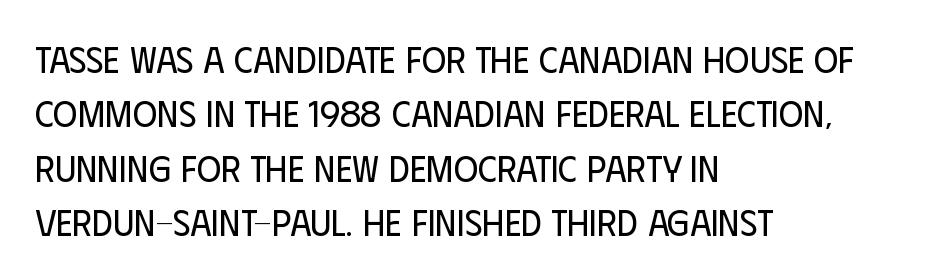
The image shows 37 px regular-weight, condensed sans-serif type, upright; set left-aligned, normal line spacing (1.47x), normal letter spacing, not underlined; low stroke contrast and a large x-height.
